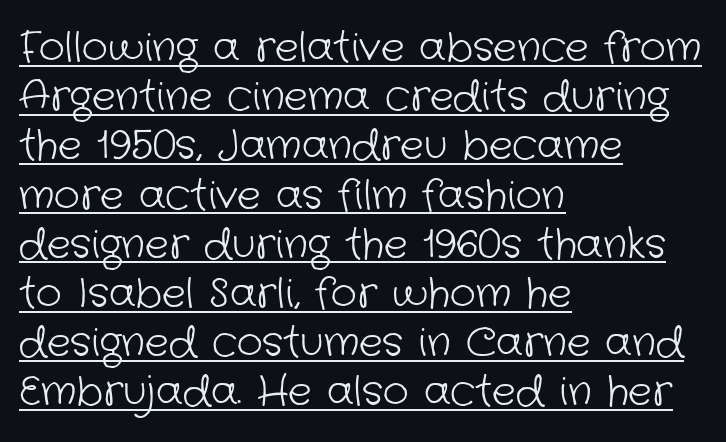
These lines are set flush left with a ragged right edge. Unbolded letterforms with no extra heft. The sample's only ornament is a line tracing under the words. Standard letterfit; no display-style spreading of the glyphs. A typesetter would call this proportional, since set widths differ per character.
